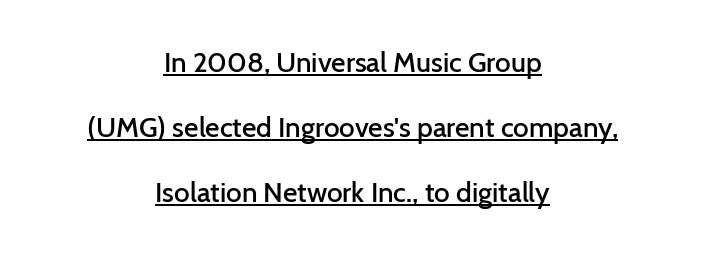
The image shows 28 px semibold sans-serif type, upright; set centered, loose line spacing (2.33x), normal letter spacing, underlined; low stroke contrast and a medium x-height.
